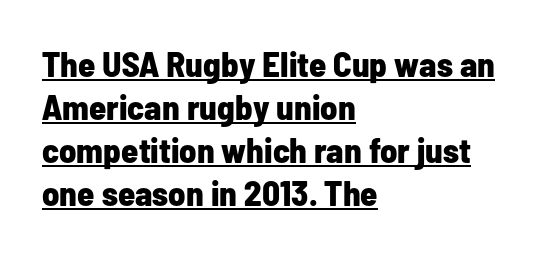
Q: Is the text bold? A: Yes.
Q: Is the text italic (slanted)? A: No, it is upright.
Q: Is the typeface a serif or a sans-serif typeface? A: Sans-serif.
Q: Is the text underlined? A: Yes.
Q: How is the paragraph aligned? A: Left-aligned.
Q: Is the spacing between letters normal or unusually wide? A: Normal.
Q: Width (condensed, normal, or wide)? A: Condensed.
Q: Stroke contrast? A: Low.
Q: x-height? A: Medium.
Q: Monospaced? A: No.
